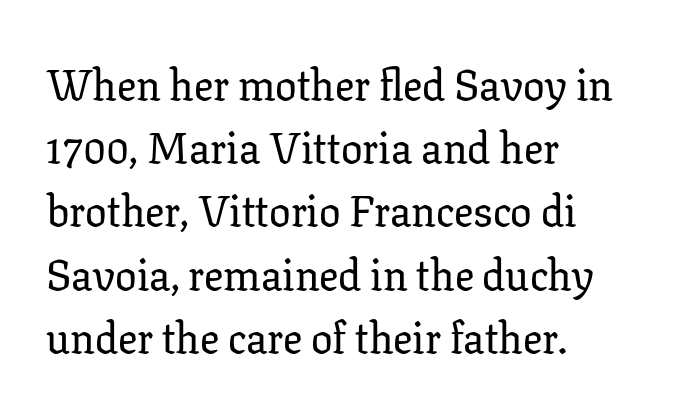
The image shows 43 px serif type, upright; set left-aligned, normal line spacing (1.47x), normal letter spacing, not underlined; low stroke contrast and a medium x-height.
